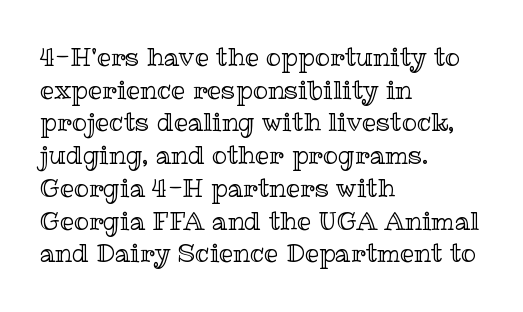
The image shows 25 px text type, upright; set left-aligned, normal line spacing (1.31x), normal letter spacing, not underlined.
